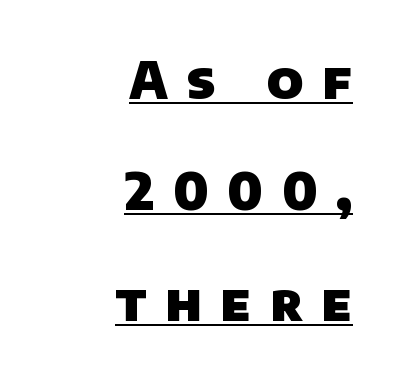
The image shows 51 px heavy sans-serif type; set right-aligned, loose line spacing (2.18x), unusually wide letter spacing (+0.37 em), underlined; low stroke contrast and a large x-height.
